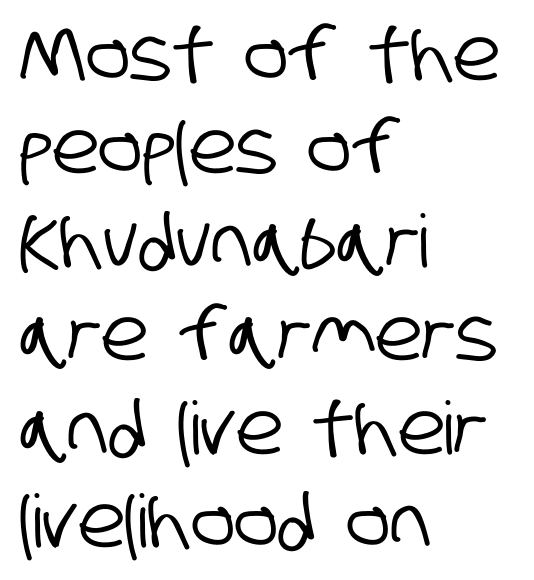
The image shows 73 px condensed sans-serif type; set left-aligned, normal line spacing (1.28x), normal letter spacing, not underlined; low stroke contrast and a large x-height.
